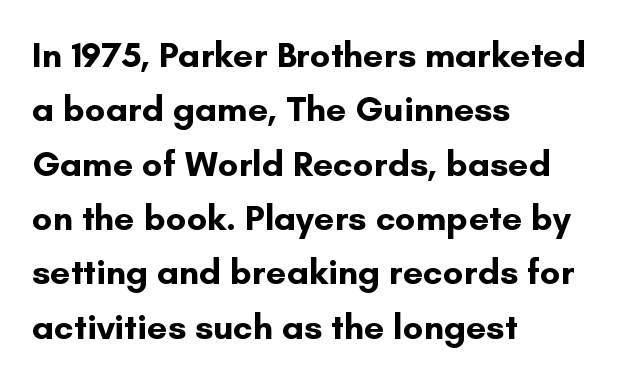
Normally led — the rows are evenly, conventionally spaced. The characters display no serif detailing; their extremities are plain. Every character sits straight up, as roman type does. These lines carry a lot of weight — the face is fully bold.
